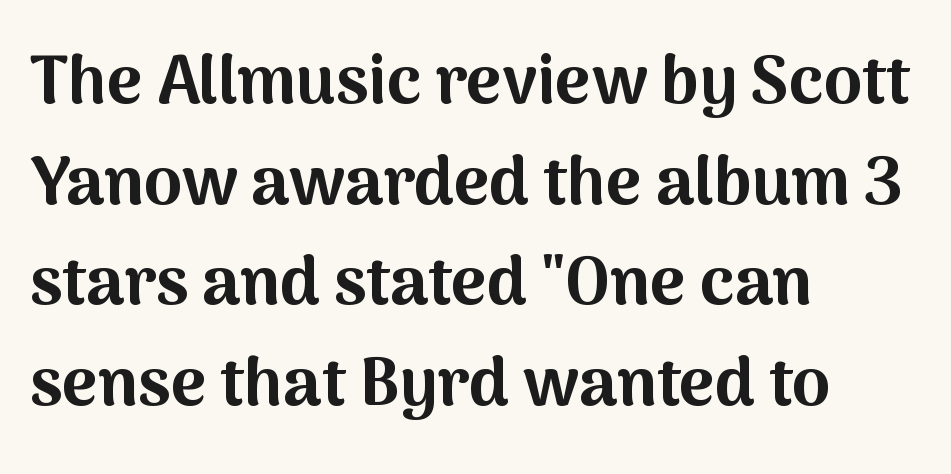
{"serif": "no", "italic": "no", "bold": "yes", "weight": "bold", "width": "normal", "stroke_contrast": "medium", "x_height": "medium", "monospaced": "no", "underline": "no", "align": "left", "line_spacing": "normal", "line_spacing_ratio": 1.48, "letter_spacing": "normal", "letter_spacing_em": 0.0, "glyph_px": 68}
